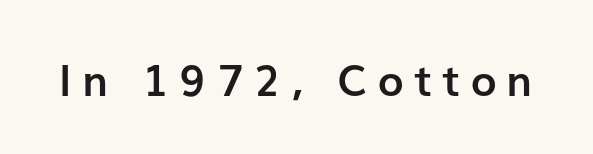
Q: Is the text bold? A: Yes.
Q: Is the text italic (slanted)? A: No, it is upright.
Q: Is the typeface a serif or a sans-serif typeface? A: Sans-serif.
Q: Is the text underlined? A: No.
Q: Is the spacing between letters normal or unusually wide? A: Unusually wide.
Q: Width (condensed, normal, or wide)? A: Normal.
Q: Stroke contrast? A: Low.
Q: x-height? A: Medium.
Q: Monospaced? A: No.
